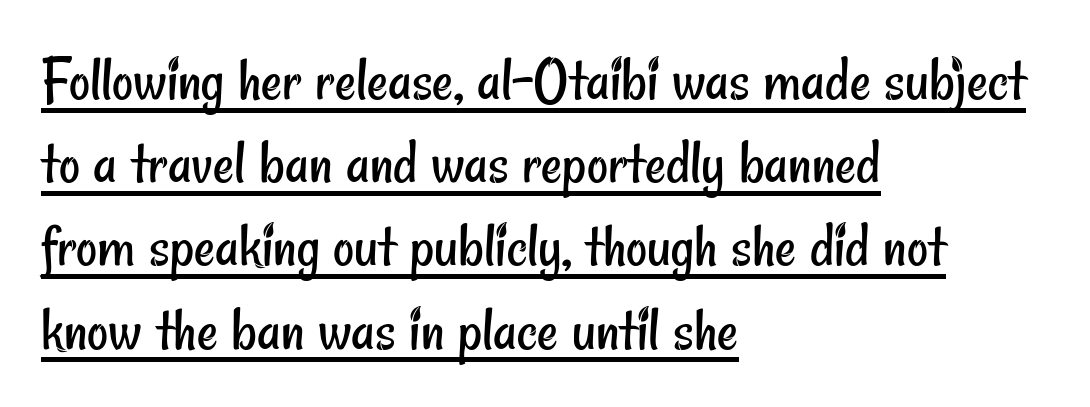
The image shows 65 px regular-weight, condensed sans-serif type; set left-aligned, normal line spacing (1.28x), normal letter spacing, underlined; low stroke contrast and a small x-height.
